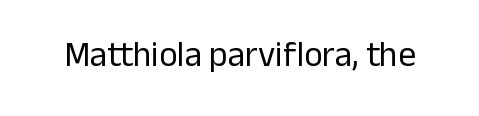
Q: Is the text bold? A: No.
Q: Is the text italic (slanted)? A: No, it is upright.
Q: Is the typeface a serif or a sans-serif typeface? A: Sans-serif.
Q: Is the text underlined? A: No.
Q: Is the spacing between letters normal or unusually wide? A: Normal.
Q: Width (condensed, normal, or wide)? A: Normal.
Q: Stroke contrast? A: Low.
Q: x-height? A: Medium.
Q: Monospaced? A: No.
